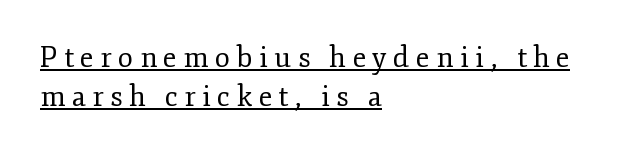
Every word sits above its own underline. Letterform terminals end in serifs throughout the passage. Stroke mass is kept to a normal reading level or below. The passage shown is typed in a proportional face where columns would drift. Characters follow at a spacing far wider than the type designer built in. One glance says typical: line gaps are just what's usual.
